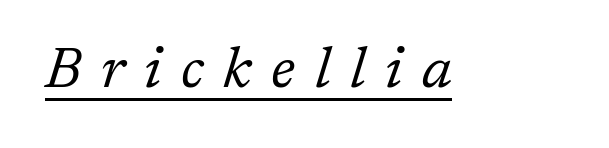
In terms of posture, this sample is oblique. Is this a heavy cut? Hardly; it is regular or lighter. Typographically, this falls in the serif category. Each letter keeps its own natural width here, so spacing adapts to shape. The rendering uses the underline text-decoration.
